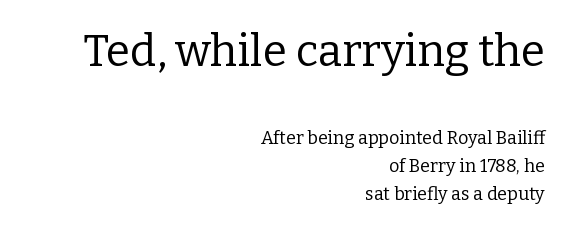
Q: Is the text bold? A: No.
Q: Is the text italic (slanted)? A: No, it is upright.
Q: Is the typeface a serif or a sans-serif typeface? A: Serif.
Q: Is the text underlined? A: No.
Q: How is the paragraph aligned? A: Right-aligned.
Q: Is the spacing between letters normal or unusually wide? A: Normal.
Q: Is the spacing between lines tight, normal or loose? A: Normal.
Q: Which block of text is set in a larger size, the first (top) or the second (bottom)? A: The first (top) one.
Q: Width (condensed, normal, or wide)? A: Normal.
Q: Stroke contrast? A: Low.
Q: x-height? A: Medium.
Q: Monospaced? A: No.
